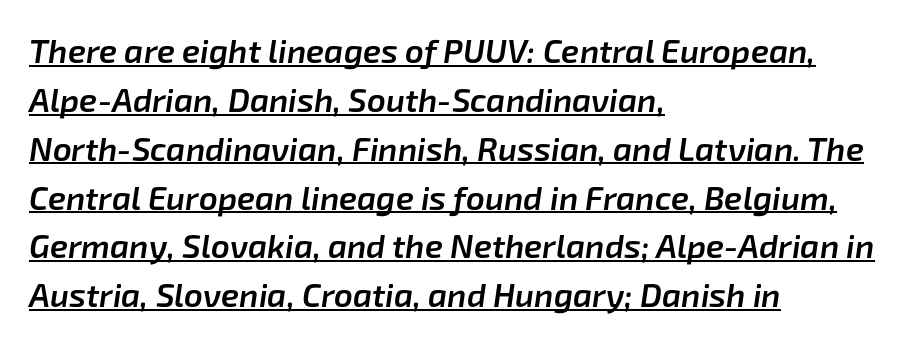
The image shows 33 px semibold type, italic (leaning right); set left-aligned, normal line spacing (1.48x), normal letter spacing, underlined; low stroke contrast and a medium x-height.
